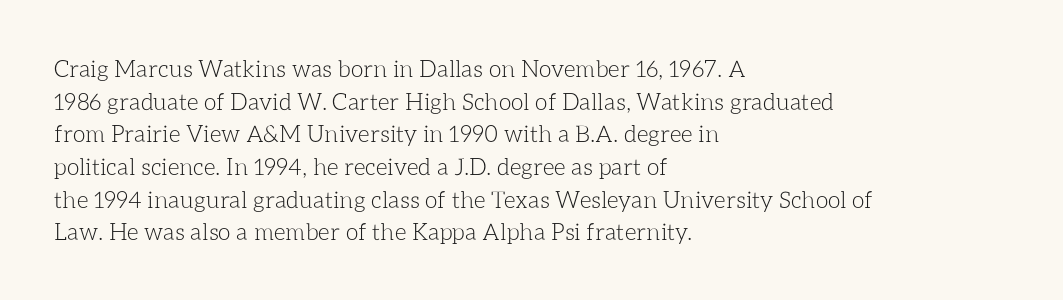
Q: Is the text bold? A: No.
Q: Is the text italic (slanted)? A: No, it is upright.
Q: Is the text underlined? A: No.
Q: How is the paragraph aligned? A: Left-aligned.
Q: Is the spacing between letters normal or unusually wide? A: Normal.
Q: Is the spacing between lines tight, normal or loose? A: Normal.
